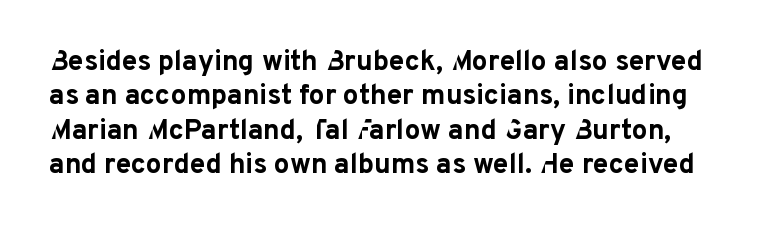
This sample uses a sans-serif face. Designer's note — italics off, roman on. Nothing unusual about the tracking: characters are spaced as the font intends. The space directly below the letters is spotless.
